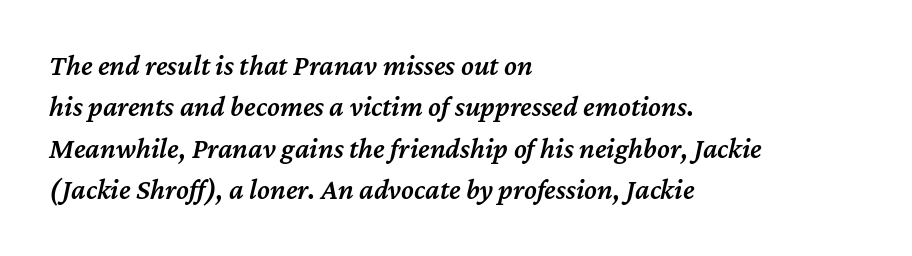
{"italic": "yes", "lean": "right", "slant_degrees": 12, "bold": "semi", "weight": "semibold", "width": "normal", "stroke_contrast": "medium", "x_height": "medium", "monospaced": "no", "underline": "no", "align": "left", "line_spacing": "normal", "line_spacing_ratio": 1.43, "letter_spacing": "normal", "letter_spacing_em": 0.0, "glyph_px": 29}
